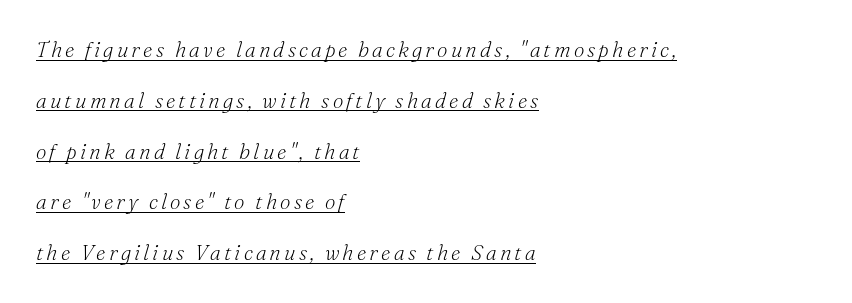
Q: Is the text bold? A: No.
Q: Is the text italic (slanted)? A: Yes, it leans right by about 16 degrees.
Q: Is the text underlined? A: Yes.
Q: How is the paragraph aligned? A: Left-aligned.
Q: Is the spacing between lines tight, normal or loose? A: Loose.
